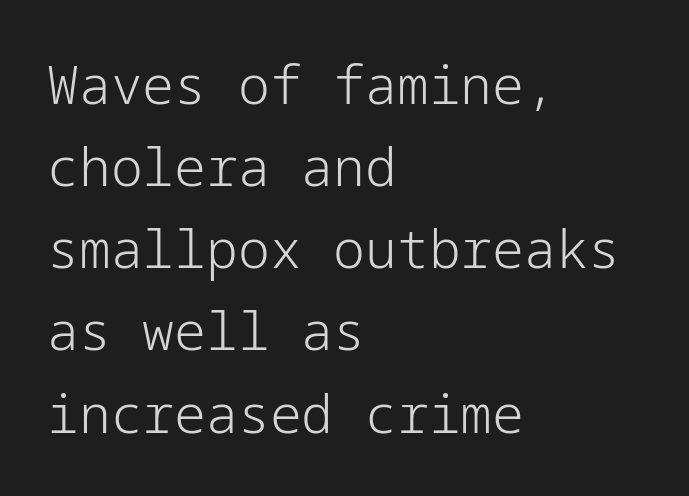
The image shows 53 px light sans-serif type, upright; set left-aligned, normal line spacing (1.55x), normal letter spacing, not underlined; low stroke contrast and a medium x-height.
